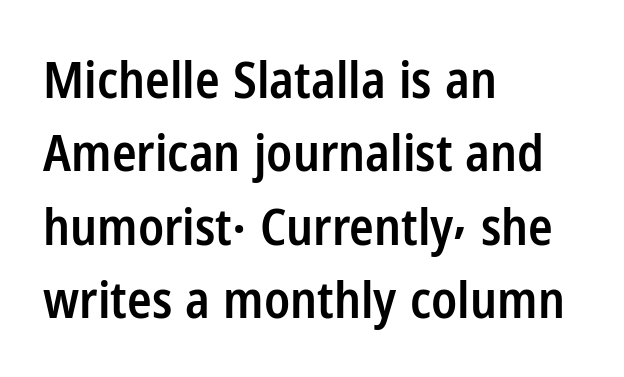
{"serif": "no", "italic": "no", "bold": "semi", "weight": "semibold", "width": "condensed", "stroke_contrast": "low", "x_height": "medium", "monospaced": "no", "underline": "no", "align": "left", "line_spacing": "normal", "line_spacing_ratio": 1.44, "letter_spacing": "normal", "letter_spacing_em": 0.0, "glyph_px": 51}
